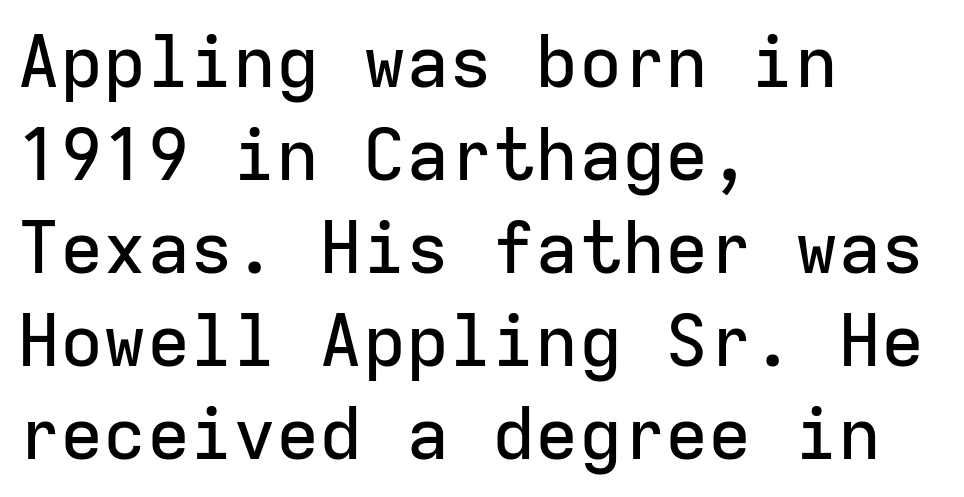
The letters stand upright; this is a roman face. The foot of each line stays bare and open. Regarding serifs, this sample does without them. One glance says typical: line gaps are just what's usual.
